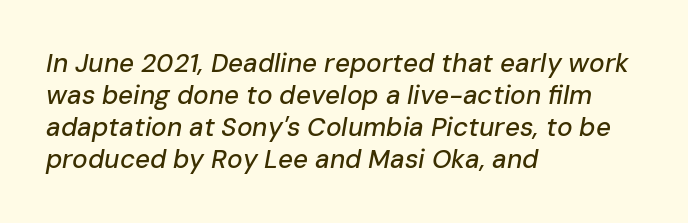
{"italic": "yes", "lean": "right", "slant_degrees": 10, "underline": "no", "align": "left", "line_spacing_ratio": 1.23, "letter_spacing": "normal", "letter_spacing_em": 0.0, "glyph_px": 26}
